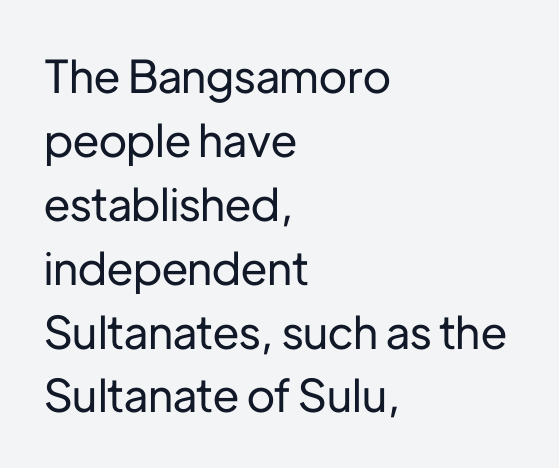
The image shows 45 px sans-serif type, upright; set left-aligned, normal line spacing (1.42x), normal letter spacing, not underlined; low stroke contrast and a medium x-height.
